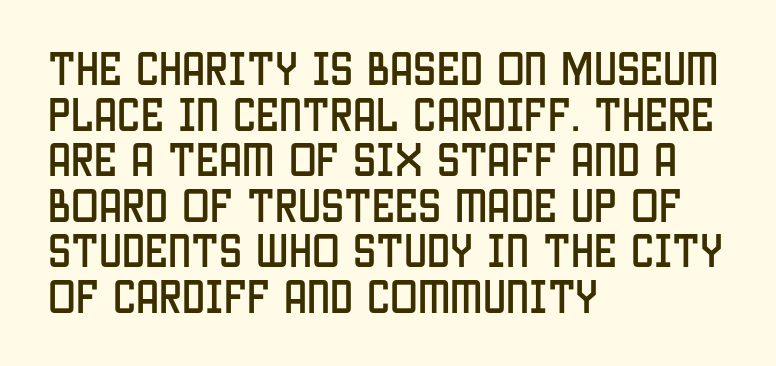
The axis of the letterforms is exactly vertical. Spacing verdict: proportional, widths tailored to each character. Each word holds together tightly as a unit, with standard inter-letter gaps. In CSS terms this would be text-align: left. I'd call this a sans setting — the letters go barefoot. The foot of each line stays bare and open.
